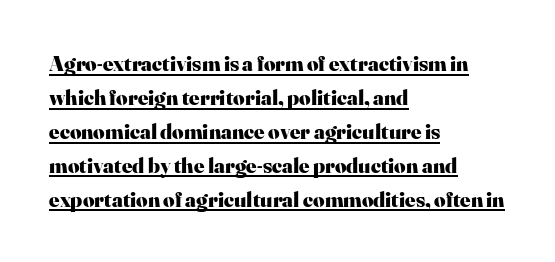
{"italic": "no", "bold": "yes", "underline": "yes", "align": "left", "line_spacing": "normal", "line_spacing_ratio": 1.54, "letter_spacing": "normal", "letter_spacing_em": 0.0, "glyph_px": 22}
